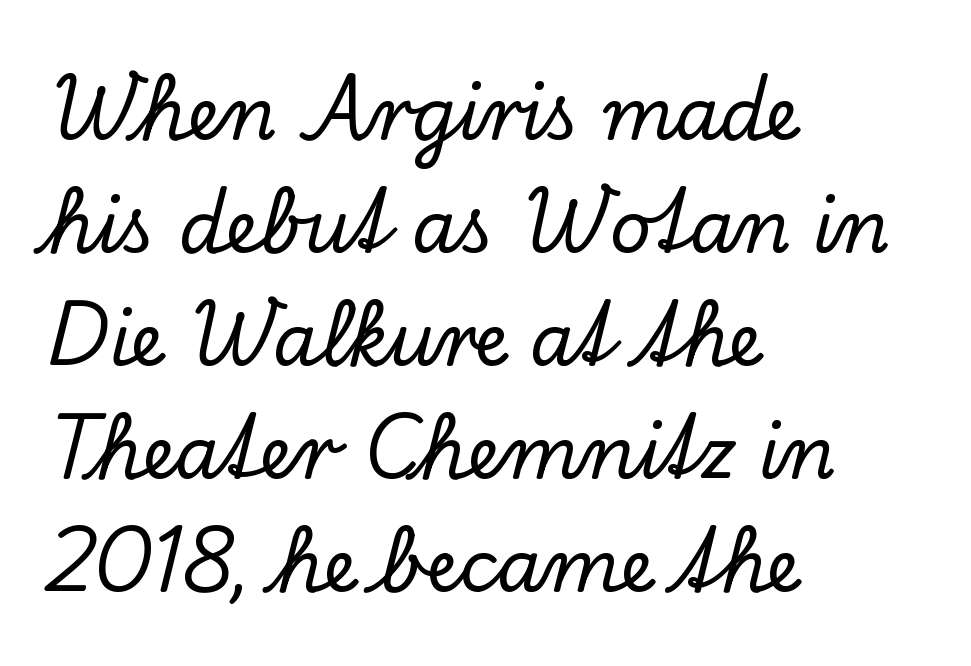
The image shows 72 px serif type; set left-aligned, normal line spacing (1.57x), normal letter spacing, not underlined; low stroke contrast and a small x-height.
